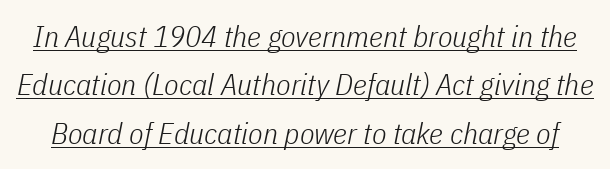
If you measured baseline to baseline, you'd find a middling distance. The lettering is marked with a stroke running underneath it. Short note: letters normally spaced. The face used here is proportionally spaced, like ordinary book or web type.
